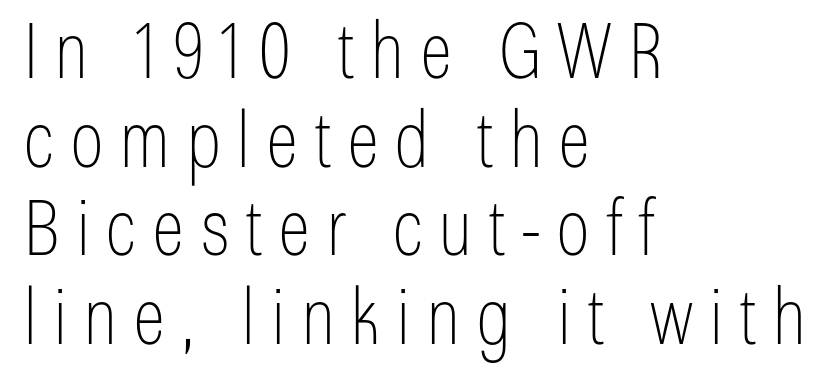
Q: Is the text bold? A: No.
Q: Is the text italic (slanted)? A: No, it is upright.
Q: Is the typeface a serif or a sans-serif typeface? A: Sans-serif.
Q: Is the text underlined? A: No.
Q: How is the paragraph aligned? A: Left-aligned.
Q: Is the spacing between letters normal or unusually wide? A: Unusually wide.
Q: Is the spacing between lines tight, normal or loose? A: Tight.
Q: Width (condensed, normal, or wide)? A: Condensed.
Q: Stroke contrast? A: Low.
Q: x-height? A: Medium.
Q: Monospaced? A: No.
